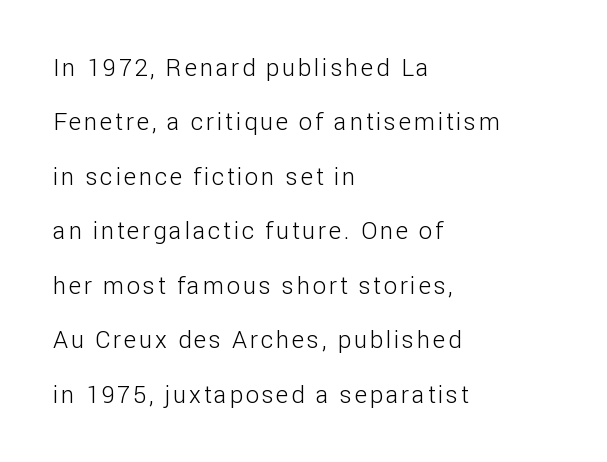
Q: Is the text bold? A: No.
Q: Is the text italic (slanted)? A: No, it is upright.
Q: Is the text underlined? A: No.
Q: How is the paragraph aligned? A: Left-aligned.
Q: Is the spacing between lines tight, normal or loose? A: Loose.
